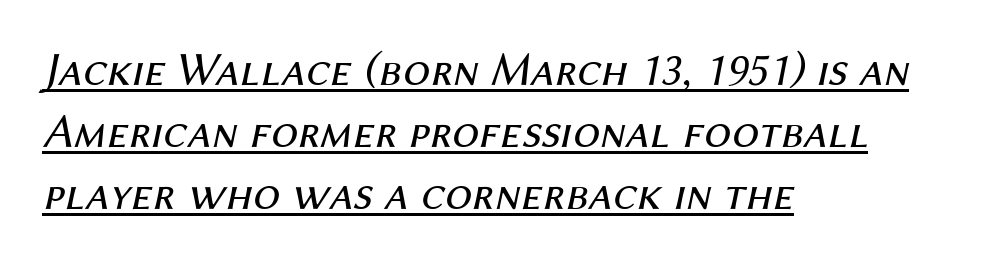
Q: Is the text bold? A: No.
Q: Is the text italic (slanted)? A: Yes, it leans right by about 12 degrees.
Q: Is the text underlined? A: Yes.
Q: How is the paragraph aligned? A: Left-aligned.
Q: Is the spacing between letters normal or unusually wide? A: Normal.
Q: Is the spacing between lines tight, normal or loose? A: Normal.
Q: Width (condensed, normal, or wide)? A: Normal.
Q: Stroke contrast? A: Medium.
Q: x-height? A: Medium.
Q: Monospaced? A: No.
